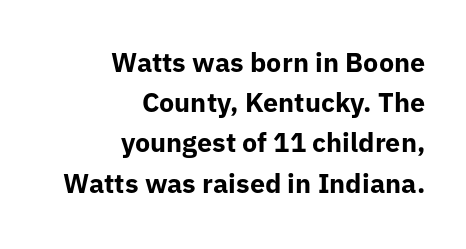
Q: Is the text bold? A: Yes.
Q: Is the text italic (slanted)? A: No, it is upright.
Q: Is the text underlined? A: No.
Q: How is the paragraph aligned? A: Right-aligned.
Q: Is the spacing between letters normal or unusually wide? A: Normal.
Q: Is the spacing between lines tight, normal or loose? A: Normal.
